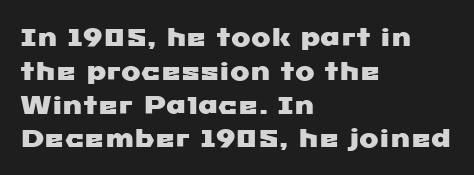
{"underline": "no", "align": "left", "line_spacing": "normal", "line_spacing_ratio": 1.3, "letter_spacing": "normal", "letter_spacing_em": 0.0, "glyph_px": 26}
